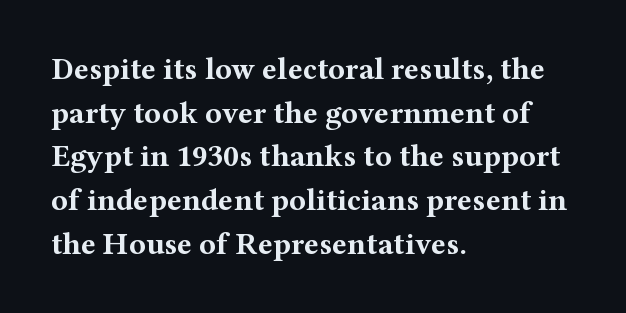
Q: Is the text bold? A: Yes.
Q: Is the text italic (slanted)? A: No, it is upright.
Q: Is the typeface a serif or a sans-serif typeface? A: Serif.
Q: Is the text underlined? A: No.
Q: How is the paragraph aligned? A: Left-aligned.
Q: Is the spacing between letters normal or unusually wide? A: Normal.
Q: Is the spacing between lines tight, normal or loose? A: Normal.
Q: Width (condensed, normal, or wide)? A: Wide.
Q: Stroke contrast? A: Medium.
Q: x-height? A: Medium.
Q: Monospaced? A: No.
